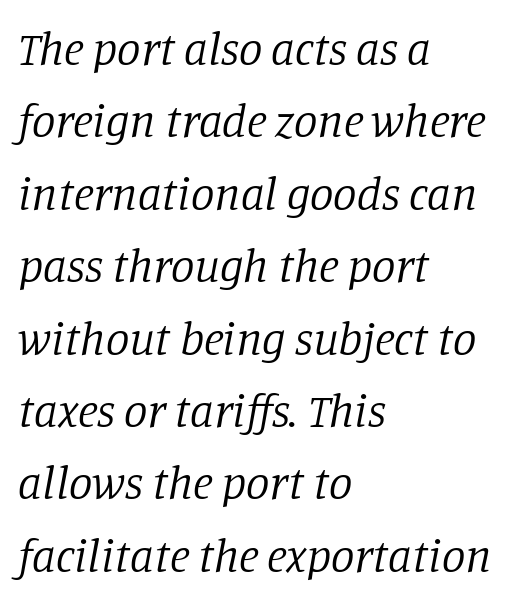
{"serif": "yes", "italic": "yes", "lean": "right", "slant_degrees": 11, "bold": "no", "weight": "regular", "width": "normal", "stroke_contrast": "low", "x_height": "large", "monospaced": "no", "underline": "no", "align": "left", "line_spacing": "normal", "line_spacing_ratio": 1.54, "letter_spacing": "normal", "letter_spacing_em": 0.0, "glyph_px": 47}
